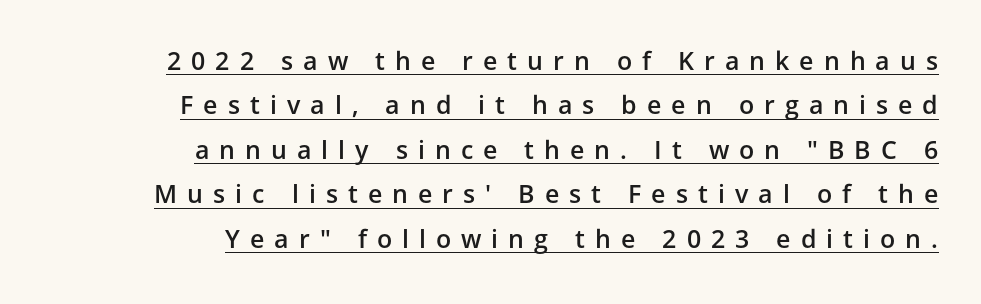
The paragraph shown leans on its right margin. Letter spacing: wide. This rendering features underlined lettering. The letters stand straight up with perfectly vertical stems.
